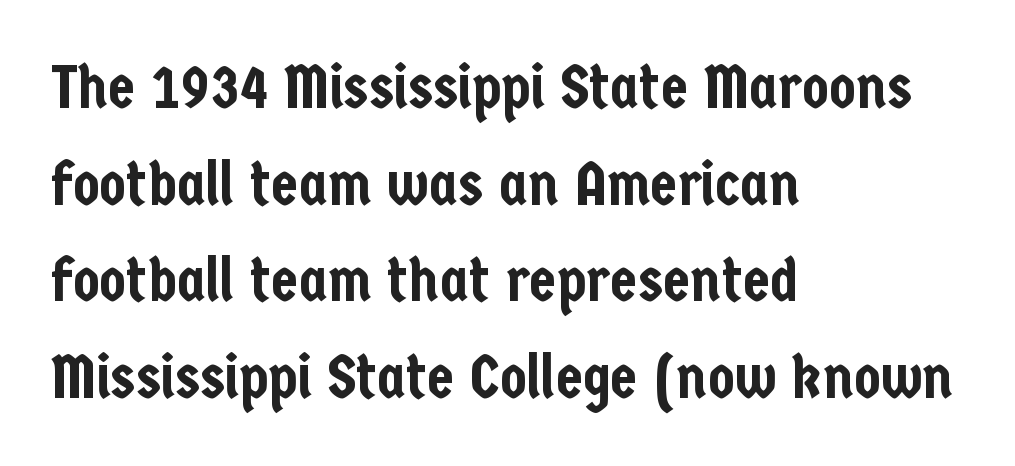
The image shows 62 px condensed sans-serif type, upright; set left-aligned, normal line spacing (1.56x), normal letter spacing, not underlined; low stroke contrast and a medium x-height.
